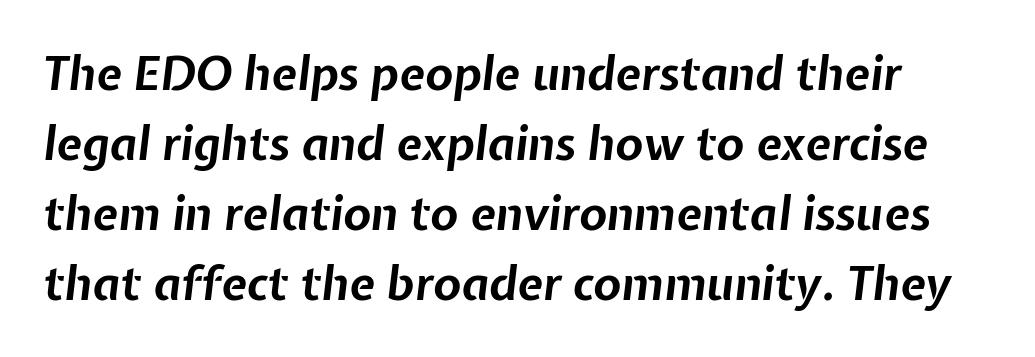
These words are printed bold, with thick strokes throughout. Notice how the stems are inclined rather than vertical — that's the hallmark of italics. Proportional: the letters do not fall into vertical columns. Students, note that the glyphs here touch the page at normal intervals. Descender tails drop into unmarked territory.
